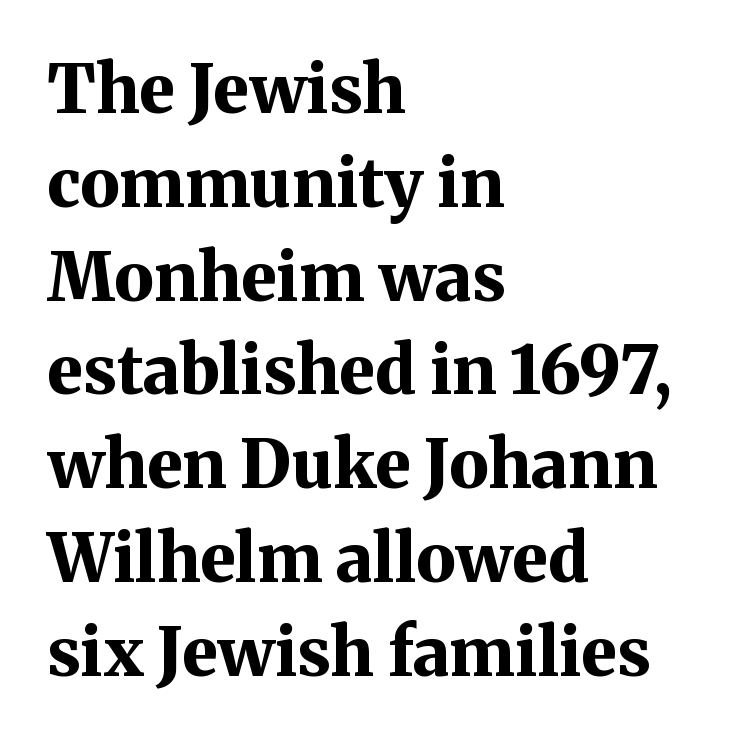
{"serif": "yes", "italic": "no", "bold": "yes", "weight": "bold", "width": "normal", "stroke_contrast": "medium", "x_height": "medium", "monospaced": "no", "underline": "no", "align": "left", "line_spacing": "normal", "line_spacing_ratio": 1.4, "letter_spacing": "normal", "letter_spacing_em": 0.0, "glyph_px": 67}
